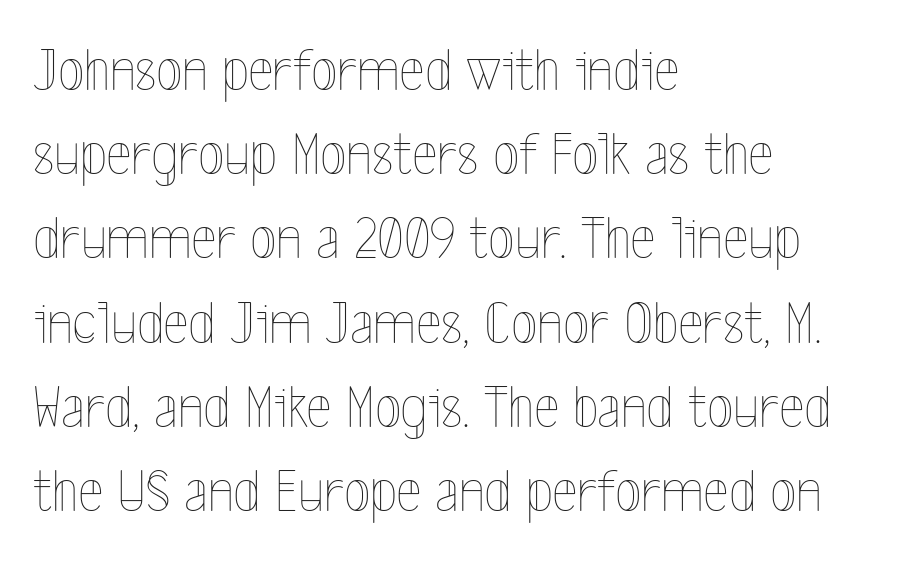
Q: Is the text bold? A: No.
Q: Is the text italic (slanted)? A: No, it is upright.
Q: Is the text underlined? A: No.
Q: How is the paragraph aligned? A: Left-aligned.
Q: Is the spacing between letters normal or unusually wide? A: Normal.
Q: Is the spacing between lines tight, normal or loose? A: Normal.
Q: Width (condensed, normal, or wide)? A: Condensed.
Q: x-height? A: Medium.
Q: Monospaced? A: No.
